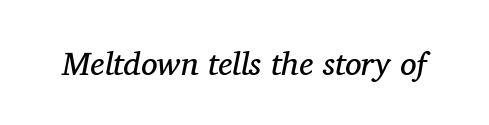
{"serif": "yes", "italic": "yes", "lean": "right", "slant_degrees": 11, "bold": "no", "weight": "regular", "width": "normal", "stroke_contrast": "medium", "x_height": "medium", "monospaced": "no", "underline": "no", "letter_spacing": "normal", "letter_spacing_em": 0.0, "glyph_px": 33}
